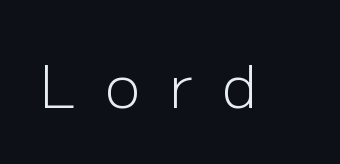
The image shows 59 px light sans-serif type, upright; set unusually wide letter spacing (+0.49 em), not underlined; low stroke contrast and a medium x-height.
